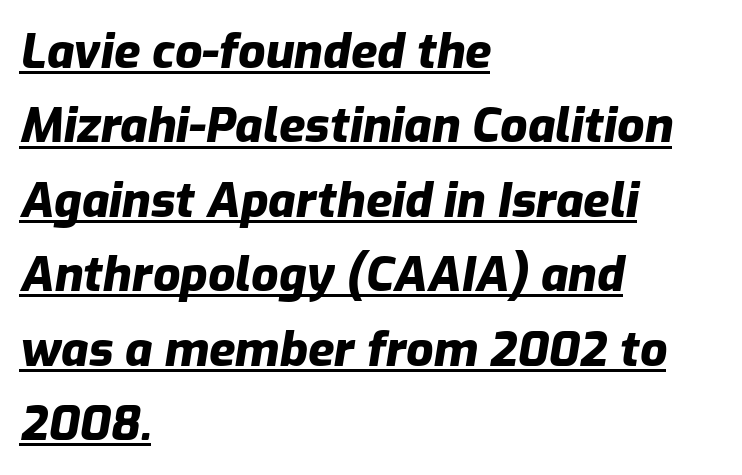
The image shows 48 px heavy type, italic (leaning right); set left-aligned, normal line spacing (1.55x), normal letter spacing, underlined; low stroke contrast and a medium x-height.
